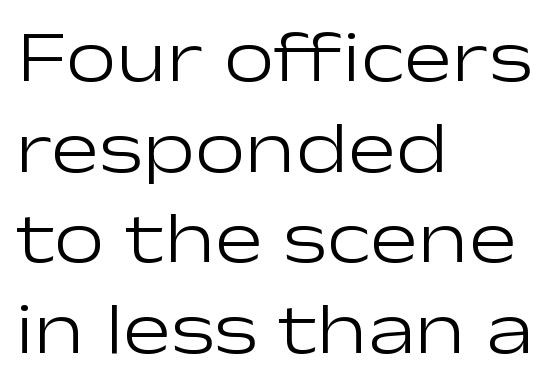
The image shows 72 px light, wide sans-serif type, upright; set left-aligned, normal line spacing (1.26x), normal letter spacing, not underlined; low stroke contrast and a medium x-height.
